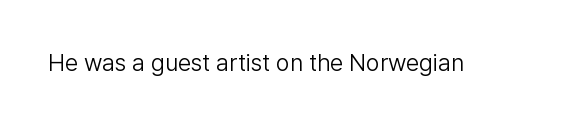
{"italic": "no", "bold": "no", "underline": "no", "letter_spacing": "normal", "letter_spacing_em": 0.0, "glyph_px": 24}
